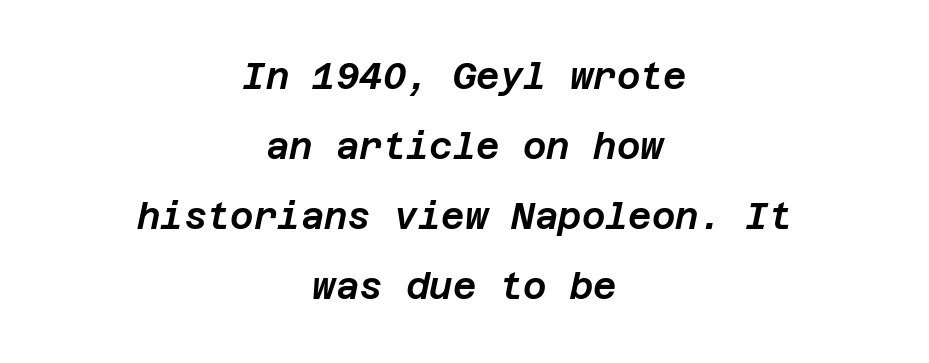
Q: Is the text italic (slanted)? A: Yes, it leans right by about 12 degrees.
Q: Is the text underlined? A: No.
Q: How is the paragraph aligned? A: Centered.
Q: Is the spacing between letters normal or unusually wide? A: Normal.
Q: Is the spacing between lines tight, normal or loose? A: Loose.
Q: Width (condensed, normal, or wide)? A: Normal.
Q: Stroke contrast? A: Low.
Q: x-height? A: Large.
